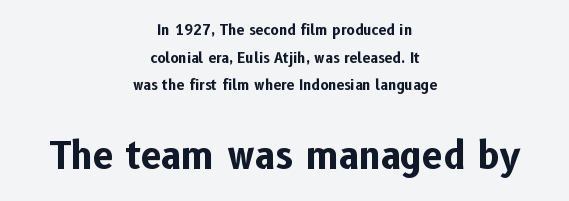
{"serif": "no", "italic": "no", "bold": "yes", "weight": "bold", "width": "normal", "stroke_contrast": "low", "x_height": "medium", "monospaced": "no", "underline": "no", "align": "center", "line_spacing": "loose", "line_spacing_ratio": 1.97, "letter_spacing": "normal", "letter_spacing_em": 0.0, "larger_block": "second", "size_ratio": 2.64, "glyph_px": 37}
